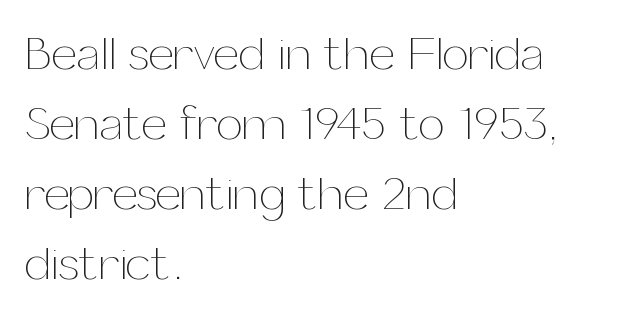
{"italic": "no", "bold": "no", "weight": "thin", "width": "normal", "stroke_contrast": "medium", "x_height": "medium", "monospaced": "no", "underline": "no", "align": "left", "line_spacing": "normal", "line_spacing_ratio": 1.49, "letter_spacing": "normal", "letter_spacing_em": 0.0, "glyph_px": 47}
